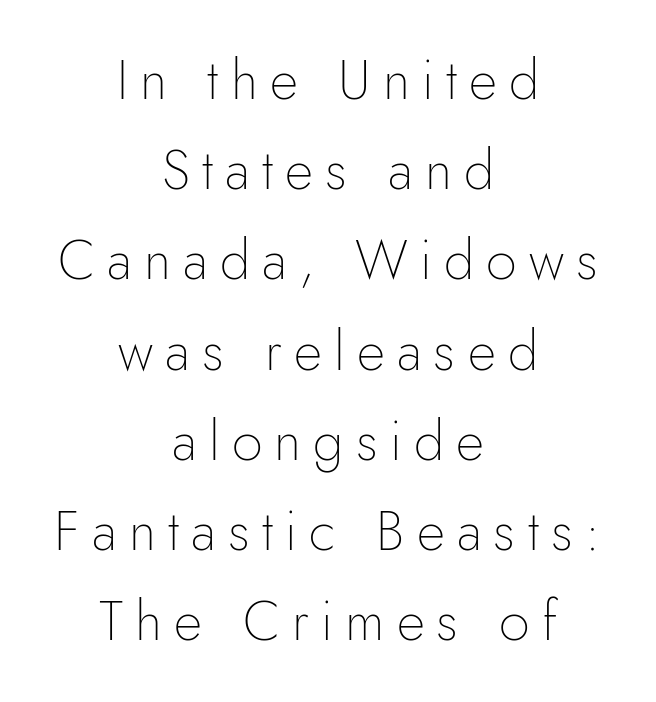
{"serif": "no", "italic": "no", "bold": "no", "weight": "thin", "width": "normal", "stroke_contrast": "low", "x_height": "small", "monospaced": "no", "underline": "no", "align": "center", "line_spacing": "normal", "line_spacing_ratio": 1.64, "letter_spacing": "wide", "letter_spacing_em": 0.22, "glyph_px": 55}
